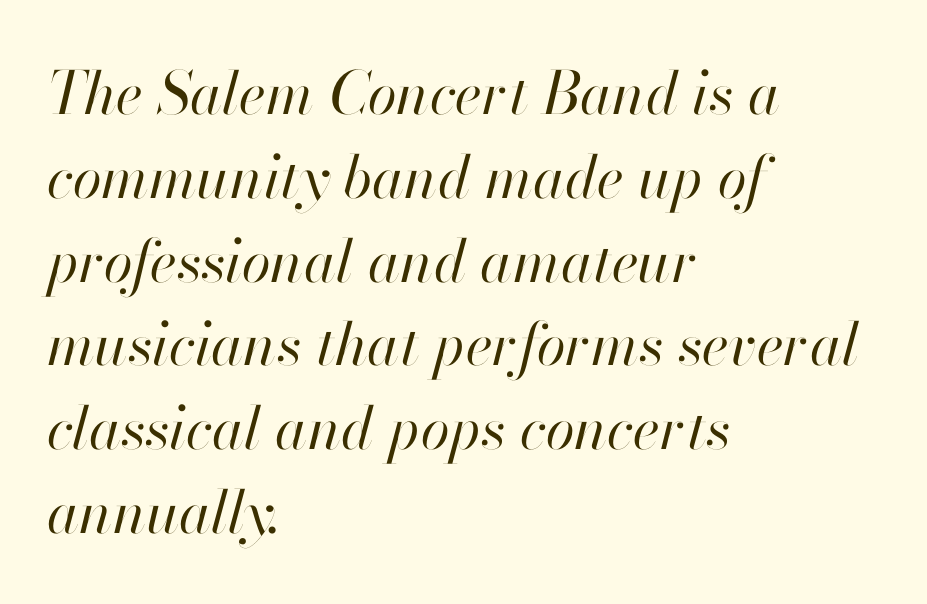
{"italic": "yes", "lean": "right", "slant_degrees": 13, "bold": "no", "weight": "regular", "width": "normal", "stroke_contrast": "high", "x_height": "small", "monospaced": "no", "underline": "no", "align": "left", "line_spacing": "normal", "line_spacing_ratio": 1.42, "letter_spacing": "normal", "letter_spacing_em": 0.0, "glyph_px": 59}
